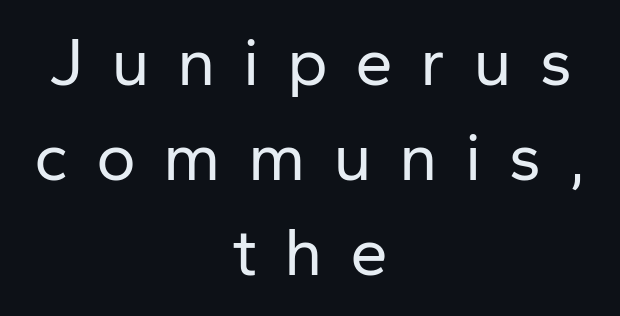
The image shows 68 px regular-weight sans-serif type, upright; set centered, normal line spacing (1.4x), unusually wide letter spacing (+0.4 em), not underlined; low stroke contrast and a medium x-height.
